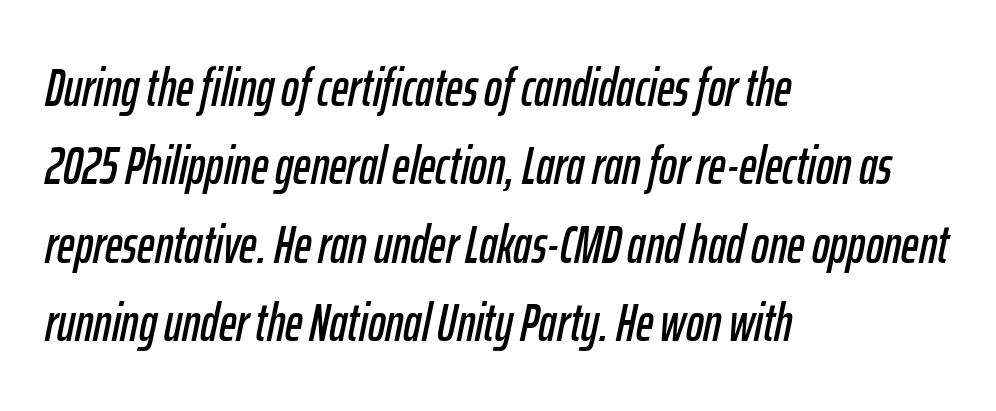
{"italic": "yes", "lean": "right", "slant_degrees": 12, "width": "condensed", "stroke_contrast": "low", "x_height": "medium", "monospaced": "no", "underline": "no", "align": "left", "line_spacing": "normal", "line_spacing_ratio": 1.48, "letter_spacing": "normal", "letter_spacing_em": 0.0, "glyph_px": 53}
